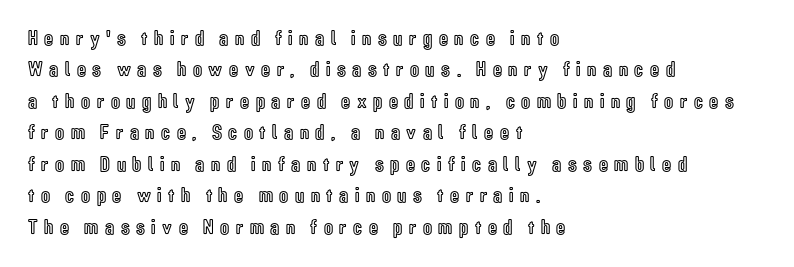
The image shows 21 px text type, upright; set left-aligned, normal line spacing (1.5x), unusually wide letter spacing (+0.31 em), not underlined.
